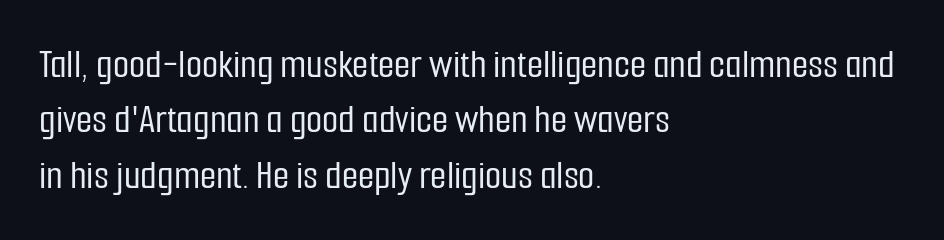
Q: Is the text italic (slanted)? A: No, it is upright.
Q: Is the typeface a serif or a sans-serif typeface? A: Sans-serif.
Q: Is the text underlined? A: No.
Q: How is the paragraph aligned? A: Left-aligned.
Q: Is the spacing between letters normal or unusually wide? A: Normal.
Q: Is the spacing between lines tight, normal or loose? A: Normal.
Q: Width (condensed, normal, or wide)? A: Condensed.
Q: Stroke contrast? A: Low.
Q: x-height? A: Medium.
Q: Monospaced? A: No.
